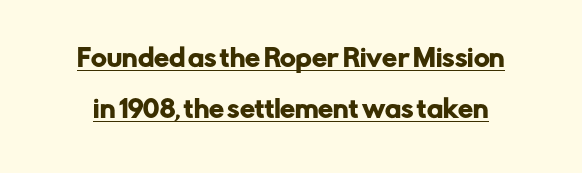
Q: Is the text italic (slanted)? A: No, it is upright.
Q: Is the text underlined? A: Yes.
Q: Is the spacing between letters normal or unusually wide? A: Normal.
Q: Is the spacing between lines tight, normal or loose? A: Loose.
